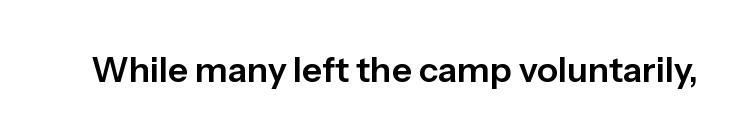
{"serif": "no", "italic": "no", "width": "normal", "stroke_contrast": "low", "x_height": "medium", "monospaced": "no", "underline": "no", "letter_spacing": "normal", "letter_spacing_em": 0.0, "glyph_px": 35}
